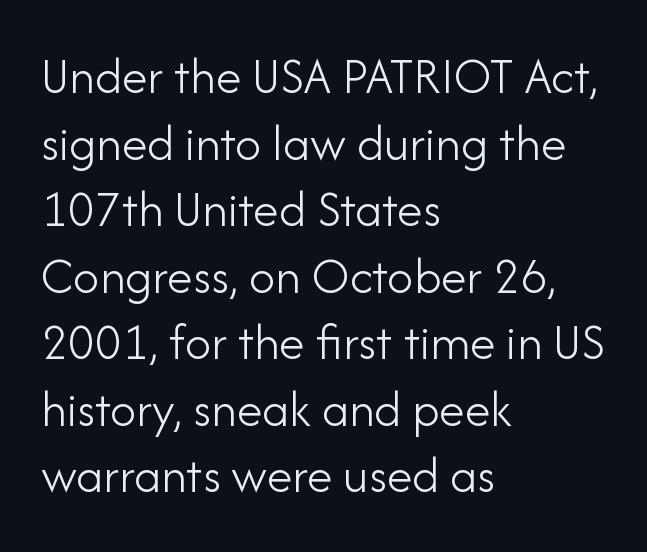
The image shows 52 px light sans-serif type, upright; set left-aligned, normal line spacing (1.28x), normal letter spacing, not underlined; low stroke contrast and a small x-height.
